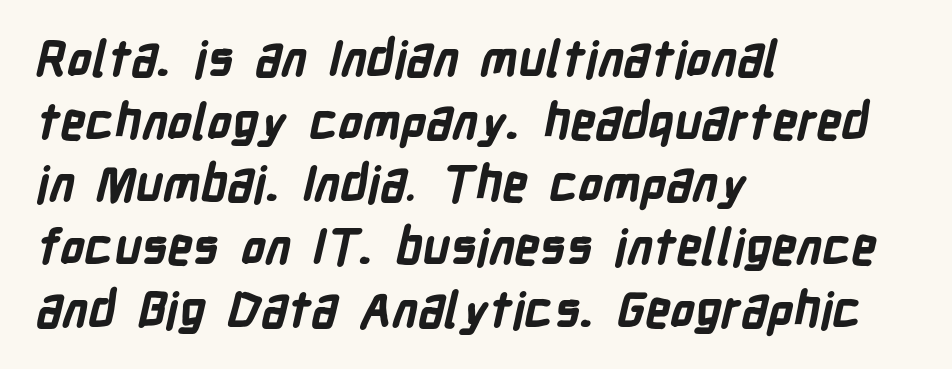
The image shows 49 px bold, condensed sans-serif type; set left-aligned, normal line spacing (1.28x), normal letter spacing, not underlined; low stroke contrast and a medium x-height.
